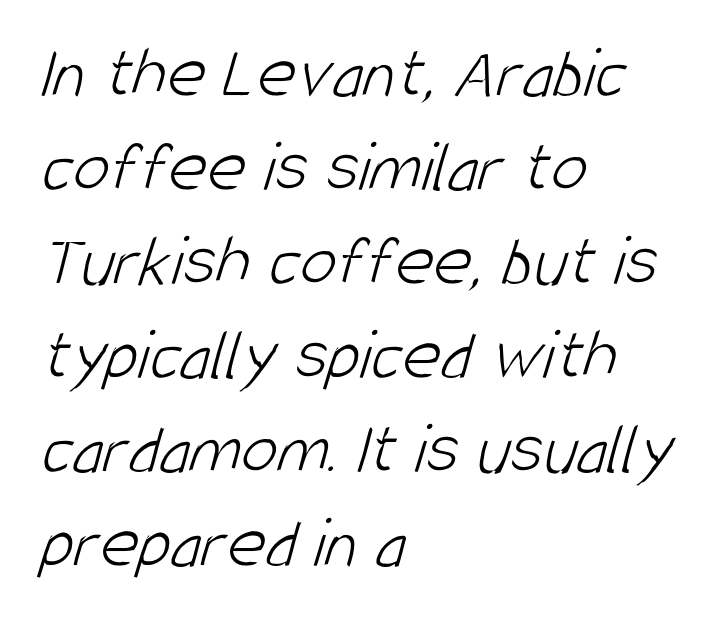
This rendering leaves character spacing at its baseline value. The rendering uses natural spacing where letterforms have individual widths. The text block is weighted toward the left margin, trailing off unevenly rightward. Stroke terminals: plain, sans-serif. A light-to-regular cut is what we see here. The glyphs are unaccompanied by any horizontal stroke below them.
